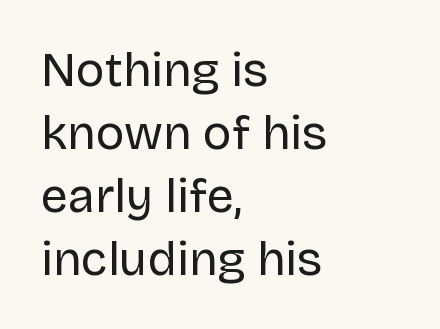
The image shows 48 px regular-weight sans-serif type, upright; set left-aligned, normal line spacing (1.31x), normal letter spacing, not underlined; low stroke contrast and a large x-height.
